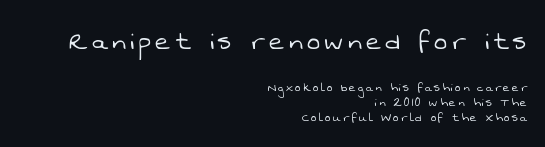
Look at the glyph heights: the upper group is clearly the bigger setting. The glyphs are unaccompanied by any horizontal stroke below them. Varying glyph widths throughout — classic text-font behaviour. Is the stroke heavy? The answer is a plain regular-or-lighter.
